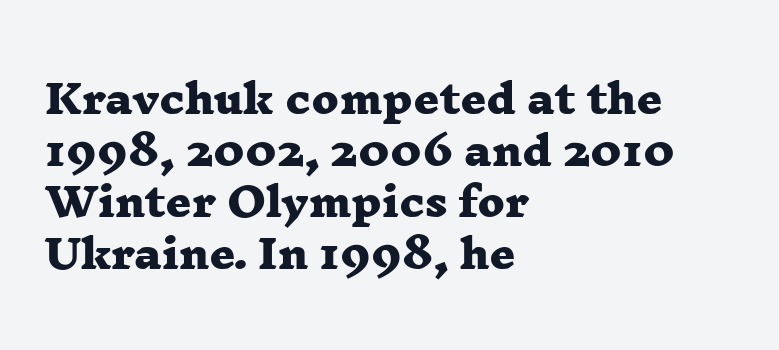
Q: Is the text bold? A: Yes.
Q: Is the typeface a serif or a sans-serif typeface? A: Serif.
Q: Is the text underlined? A: No.
Q: How is the paragraph aligned? A: Left-aligned.
Q: Is the spacing between letters normal or unusually wide? A: Normal.
Q: Is the spacing between lines tight, normal or loose? A: Normal.
Q: Width (condensed, normal, or wide)? A: Wide.
Q: Stroke contrast? A: Low.
Q: x-height? A: Medium.
Q: Monospaced? A: No.
